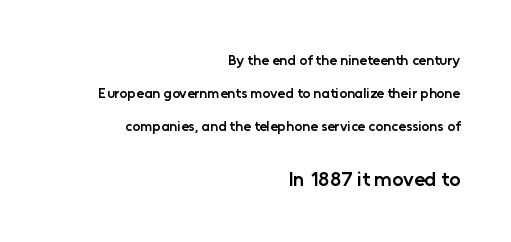
The typesetting leans somewhat heavy: a semibold. Underlining? Definitely not there. Observe the ordinary spacing: letters are neighbours, not strangers. Ascenders rise straight up at ninety degrees. Leftover space on each line is placed entirely before the opening word. The later block is typeset at a bigger size than the earlier block.
